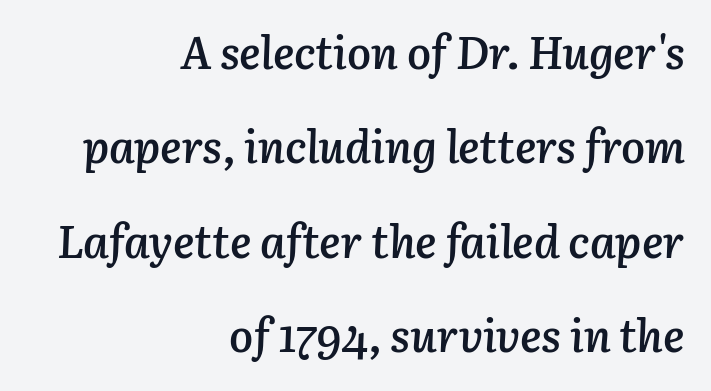
Q: Is the text bold? A: Semi-bold.
Q: Is the text italic (slanted)? A: Yes, it leans right by about 3 degrees.
Q: Is the text underlined? A: No.
Q: How is the paragraph aligned? A: Right-aligned.
Q: Is the spacing between letters normal or unusually wide? A: Normal.
Q: Is the spacing between lines tight, normal or loose? A: Loose.
Q: Width (condensed, normal, or wide)? A: Normal.
Q: Stroke contrast? A: Low.
Q: x-height? A: Medium.
Q: Monospaced? A: No.
